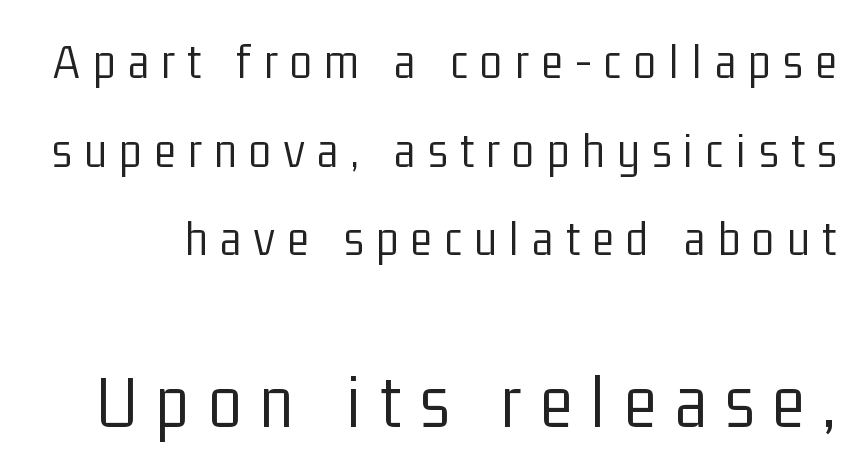
Q: Is the text bold? A: No.
Q: Is the text italic (slanted)? A: No, it is upright.
Q: Is the typeface a serif or a sans-serif typeface? A: Sans-serif.
Q: Is the text underlined? A: No.
Q: Is the spacing between letters normal or unusually wide? A: Unusually wide.
Q: Which block of text is set in a larger size, the first (top) or the second (bottom)? A: The second (bottom) one.
Q: Width (condensed, normal, or wide)? A: Condensed.
Q: Stroke contrast? A: Low.
Q: x-height? A: Medium.
Q: Monospaced? A: No.
